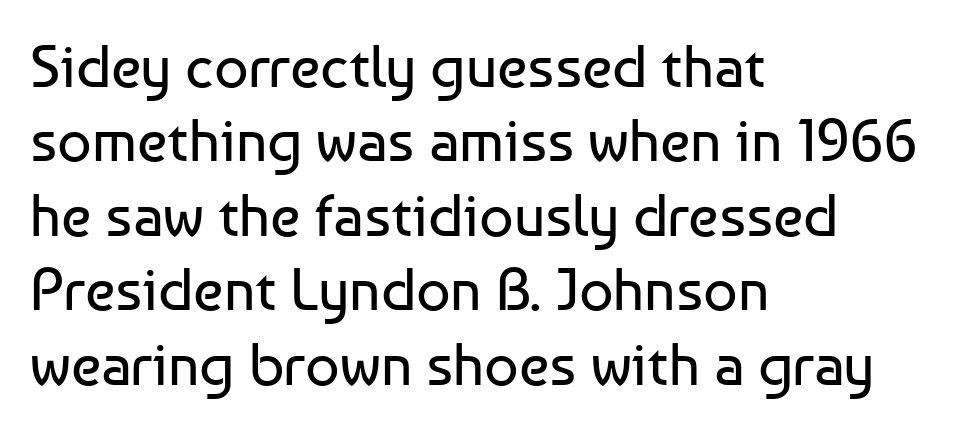
The image shows 60 px regular-weight sans-serif type, upright; set left-aligned, line spacing 1.24x, normal letter spacing, not underlined; low stroke contrast and a medium x-height.
